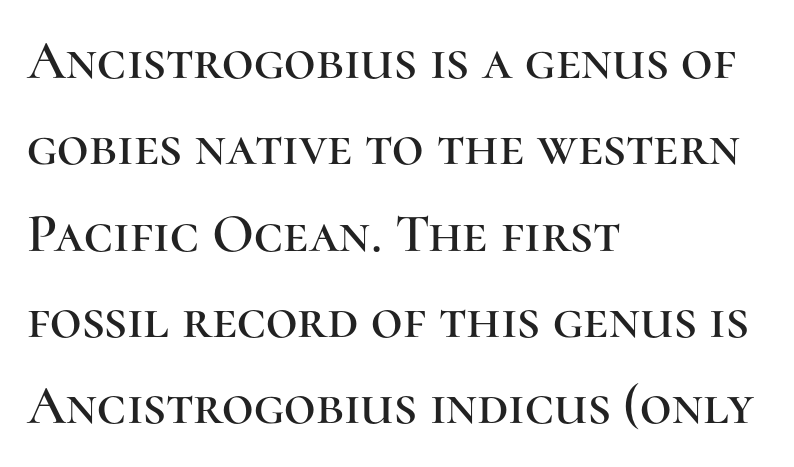
Every character sits straight up, as roman type does. The glyphs are unaccompanied by any horizontal stroke below them. Baseline-to-baseline distance is the conventional proportion of letter height. You could not count columns in this text — the font is proportionally spaced. Is this a sans? No — the strokes have serifs.
